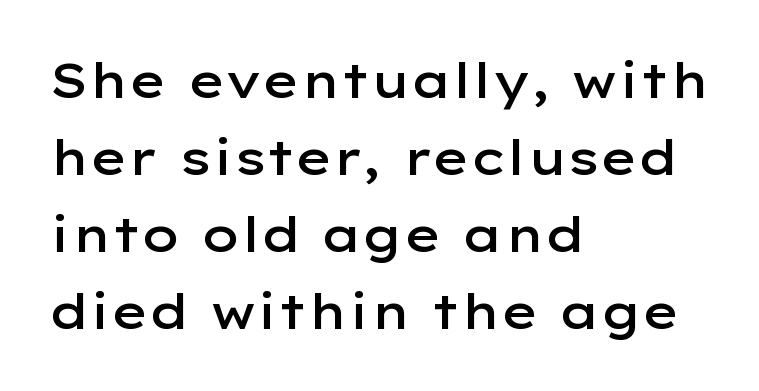
This sample has the flowing, uneven cadence of proportional lettering. A typesetter would call this zero additional tracking. Letterform terminals end flat and unadorned throughout the passage. Horizontal bands of white between lines are of average thickness. In terms of weight, the rendering is demibold, just under bold.
